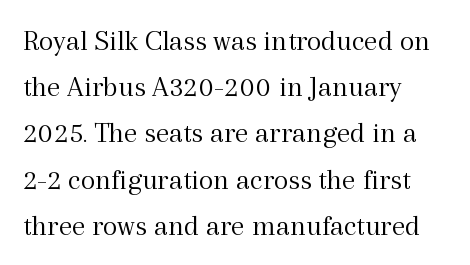
The image shows 30 px light serif type, upright; set left-aligned, normal line spacing (1.54x), normal letter spacing, not underlined; a medium x-height.
